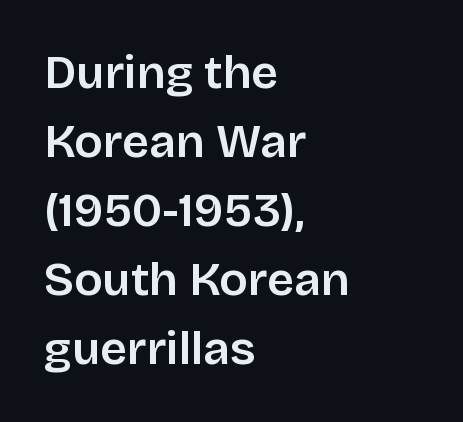
The specimen omits any rule beneath the text block's lines. Every character sits straight up, as roman type does. One glance says typical: line gaps are just what's usual. Every row of glyphs begins at an identical x-position on the left.
